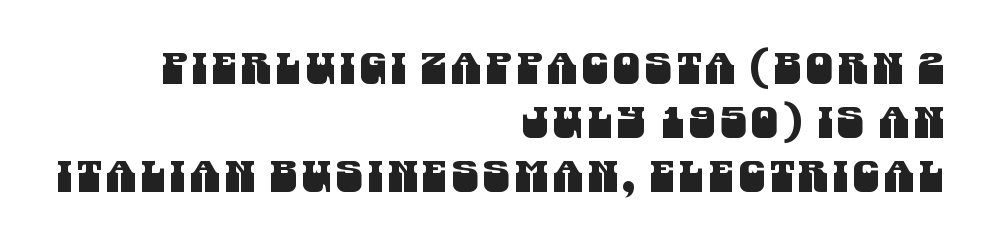
The image shows 43 px condensed sans-serif type; set right-aligned, normal line spacing (1.26x), not underlined; medium stroke contrast and a large x-height.
